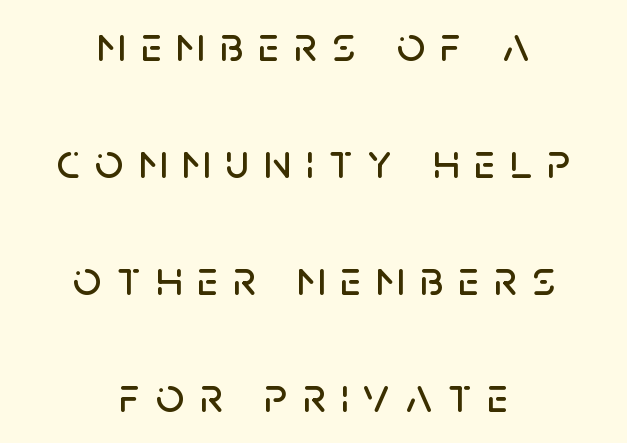
The image shows 50 px sans-serif type, upright; set centered, loose line spacing (2.34x), unusually wide letter spacing (+0.3 em), not underlined; low stroke contrast and a large x-height.
